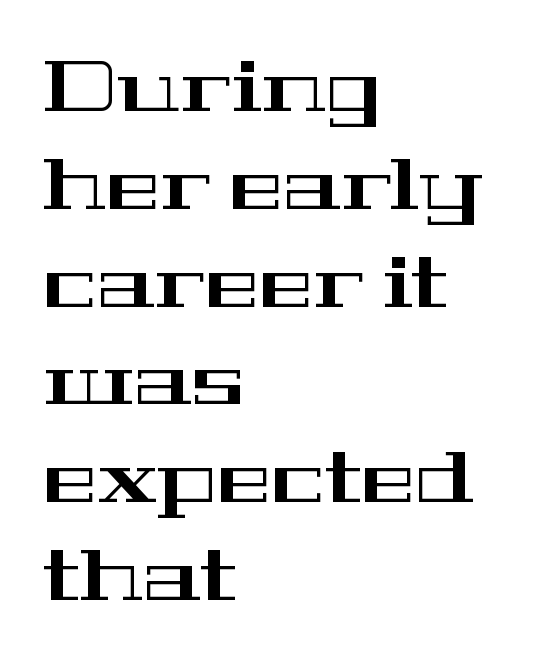
The text block is weighted toward the left margin, trailing off unevenly rightward. Notice how descenders clear the ascenders below comfortably — that's standard leading. Style check: upright. The words here are not underlined. Observe the ordinary spacing: letters are neighbours, not strangers.
